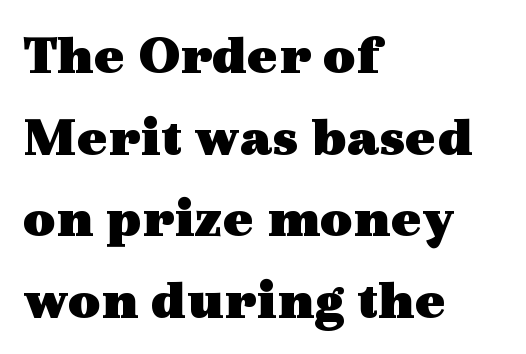
The image shows 57 px heavy, wide serif type, upright; set left-aligned, normal line spacing (1.43x), normal letter spacing, not underlined; a medium x-height.
